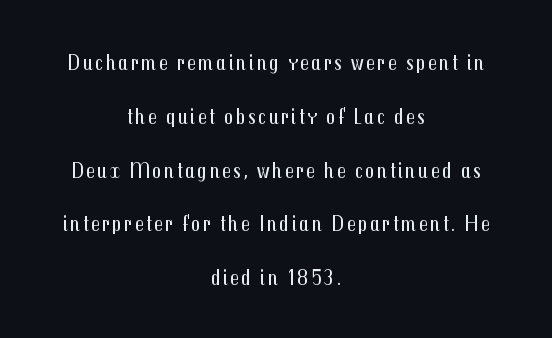
{"italic": "no", "bold": "no", "underline": "no", "align": "center", "line_spacing": "loose", "line_spacing_ratio": 2.34, "glyph_px": 23}
